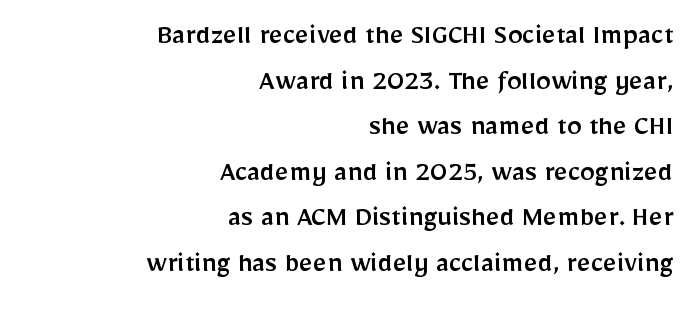
Q: Is the text italic (slanted)? A: No, it is upright.
Q: Is the typeface a serif or a sans-serif typeface? A: Sans-serif.
Q: Is the text underlined? A: No.
Q: How is the paragraph aligned? A: Right-aligned.
Q: Is the spacing between letters normal or unusually wide? A: Normal.
Q: Is the spacing between lines tight, normal or loose? A: Normal.
Q: Width (condensed, normal, or wide)? A: Normal.
Q: Stroke contrast? A: Low.
Q: x-height? A: Medium.
Q: Monospaced? A: No.
